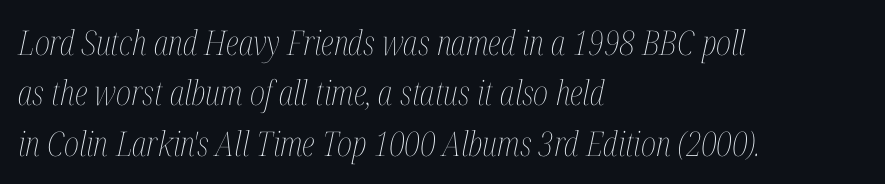
The image shows 34 px thin, condensed type, italic (leaning right); set left-aligned, normal line spacing (1.48x), normal letter spacing, not underlined; medium stroke contrast and a medium x-height.
